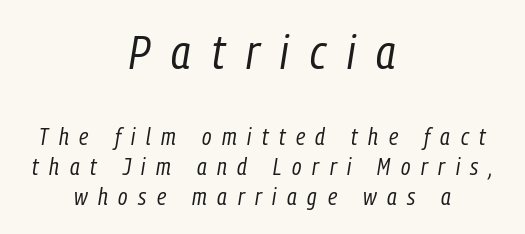
{"italic": "yes", "lean": "right", "slant_degrees": 9, "bold": "no", "weight": "regular", "width": "condensed", "stroke_contrast": "low", "x_height": "medium", "monospaced": "no", "underline": "no", "align": "center", "line_spacing": "normal", "line_spacing_ratio": 1.26, "letter_spacing": "wide", "letter_spacing_em": 0.44, "larger_block": "first", "size_ratio": 2.0, "glyph_px": 48}
